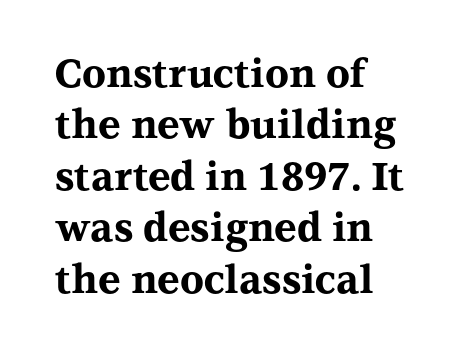
{"serif": "yes", "italic": "no", "bold": "yes", "weight": "bold", "width": "wide", "stroke_contrast": "medium", "x_height": "medium", "monospaced": "no", "underline": "no", "align": "left", "line_spacing": "normal", "line_spacing_ratio": 1.32, "letter_spacing": "normal", "letter_spacing_em": 0.0, "glyph_px": 39}
